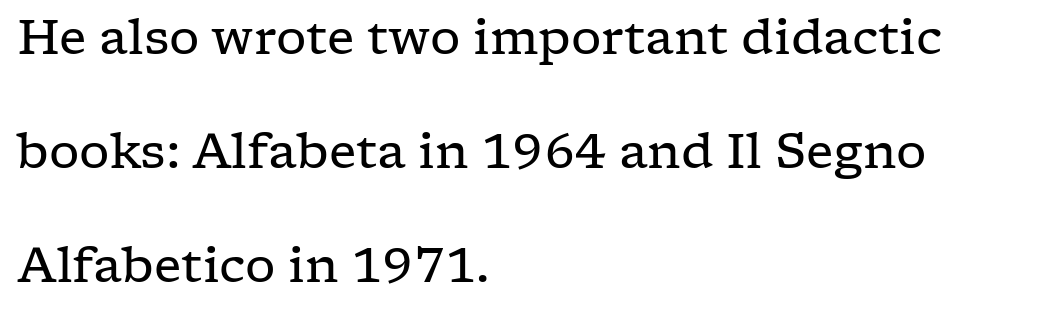
Q: Is the text bold? A: No.
Q: Is the text italic (slanted)? A: No, it is upright.
Q: Is the typeface a serif or a sans-serif typeface? A: Serif.
Q: Is the text underlined? A: No.
Q: How is the paragraph aligned? A: Left-aligned.
Q: Is the spacing between letters normal or unusually wide? A: Normal.
Q: Is the spacing between lines tight, normal or loose? A: Loose.
Q: Width (condensed, normal, or wide)? A: Wide.
Q: Stroke contrast? A: Low.
Q: x-height? A: Medium.
Q: Monospaced? A: No.
